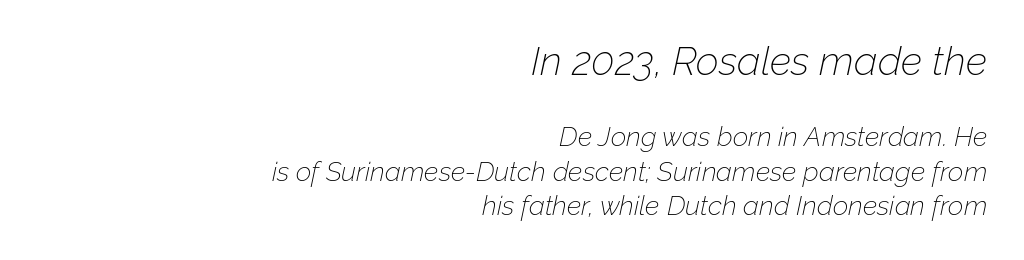
Here the first block reads like a headline and the second like body copy. Weight: not bold — regular or lighter. The lines are quadded right. The rendering applies a slant to the glyphs. Students, note that the glyphs here touch the page at normal intervals.
